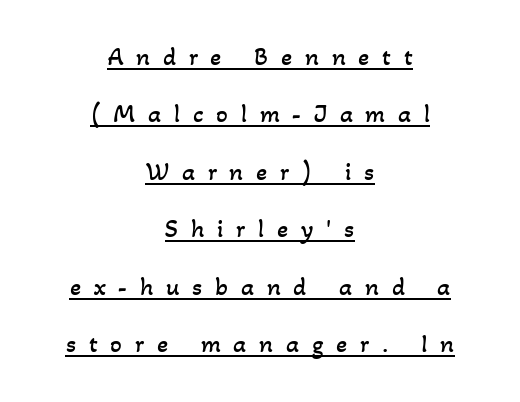
The image shows 26 px text type; set centered, loose line spacing (2.21x), unusually wide letter spacing (+0.49 em), underlined.
